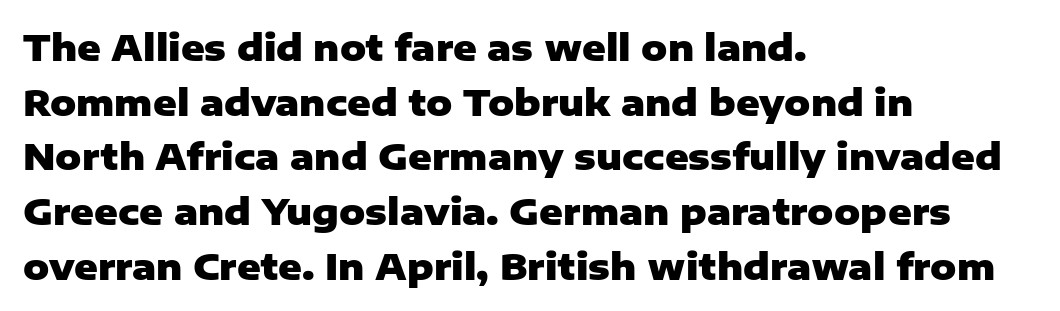
{"serif": "no", "italic": "no", "bold": "yes", "weight": "heavy", "width": "normal", "stroke_contrast": "low", "x_height": "medium", "monospaced": "no", "underline": "no", "align": "left", "line_spacing": "normal", "line_spacing_ratio": 1.52, "letter_spacing": "normal", "letter_spacing_em": 0.0, "glyph_px": 36}
